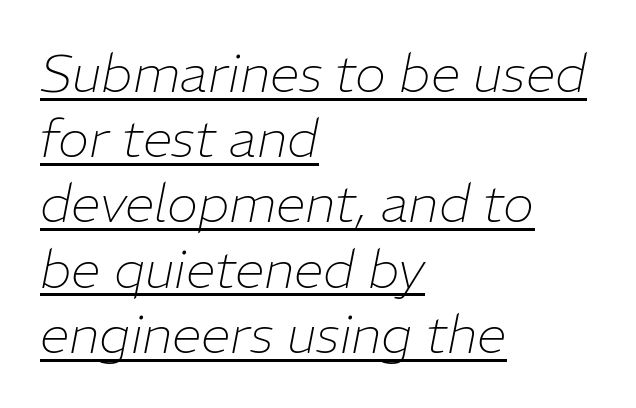
Q: Is the text bold? A: No.
Q: Is the text italic (slanted)? A: Yes, it leans right by about 11 degrees.
Q: Is the text underlined? A: Yes.
Q: How is the paragraph aligned? A: Left-aligned.
Q: Is the spacing between letters normal or unusually wide? A: Normal.
Q: Width (condensed, normal, or wide)? A: Normal.
Q: Stroke contrast? A: Low.
Q: x-height? A: Medium.
Q: Monospaced? A: No.
